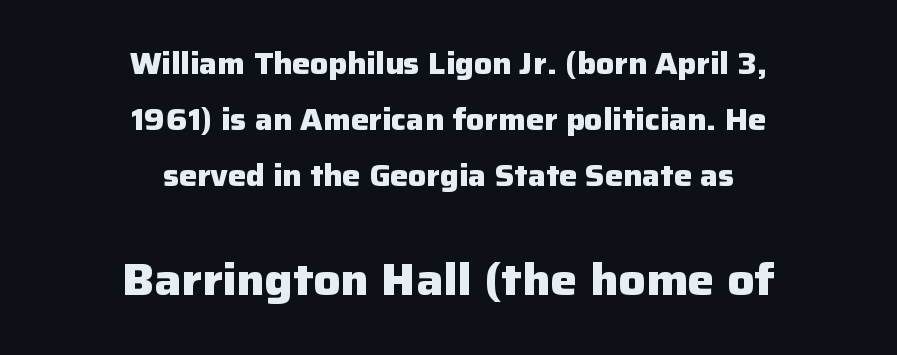
Note the varied advance widths — an 'i' is clearly narrower than an 'm'. A clean baseline with only descenders dipping below it. Type style note: lacks serifs. No extra tracking has been applied to these lines.
